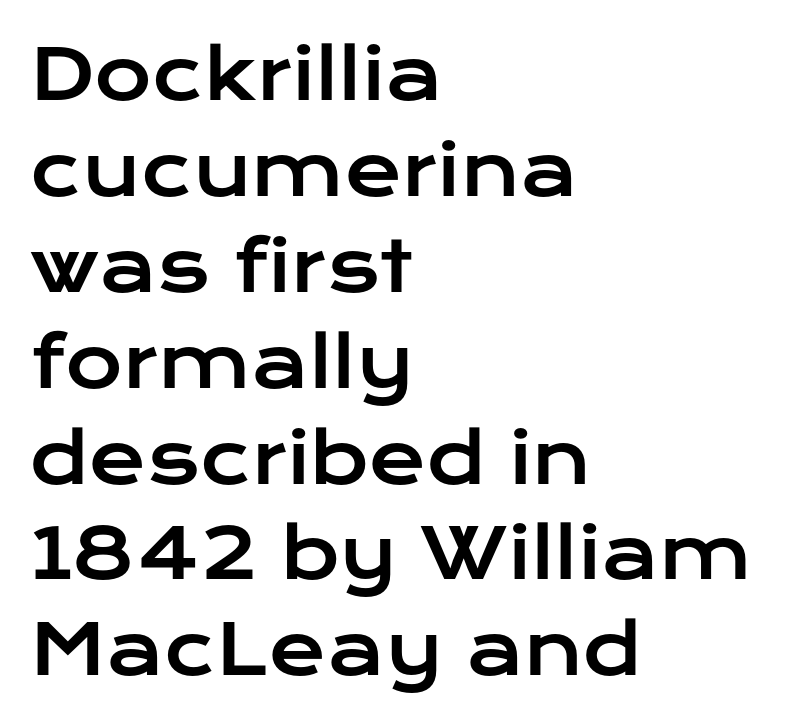
{"serif": "no", "italic": "no", "width": "wide", "stroke_contrast": "low", "x_height": "medium", "monospaced": "no", "underline": "no", "align": "left", "line_spacing": "normal", "line_spacing_ratio": 1.37, "letter_spacing": "normal", "letter_spacing_em": 0.0, "glyph_px": 70}
